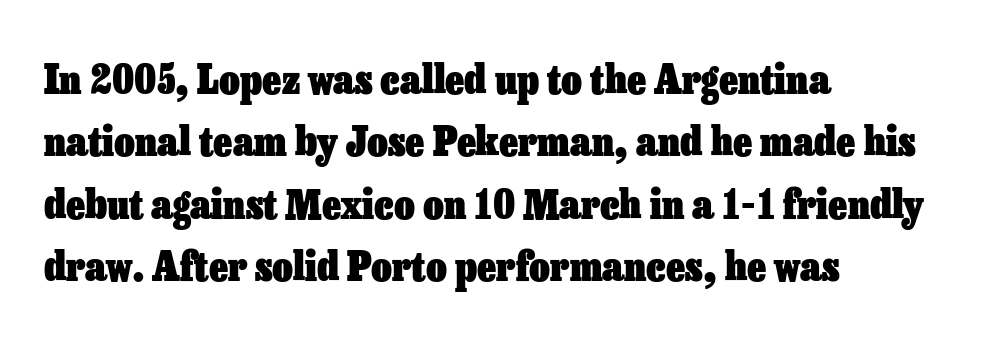
It's the straight-up-and-down kind of type. Compared with an ordinary text face, these strokes are far heavier — a full bold. Glance below the letters and you will spot only blank space. Think of a printed novel: that variable character pitch is what you see here. The passage shown stacks its lines at a standard gap. Nothing unusual about the tracking: characters are spaced as the font intends.
